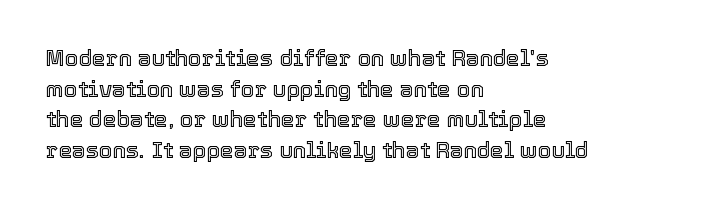
The image shows 22 px text type, upright; set left-aligned, normal line spacing (1.39x), normal letter spacing, not underlined.
